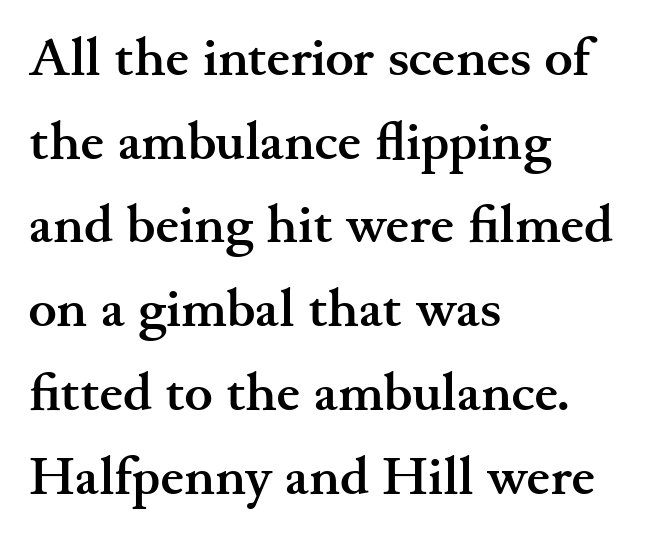
The image shows 53 px semibold, wide serif type, upright; set left-aligned, normal line spacing (1.58x), normal letter spacing, not underlined; medium stroke contrast and a small x-height.
